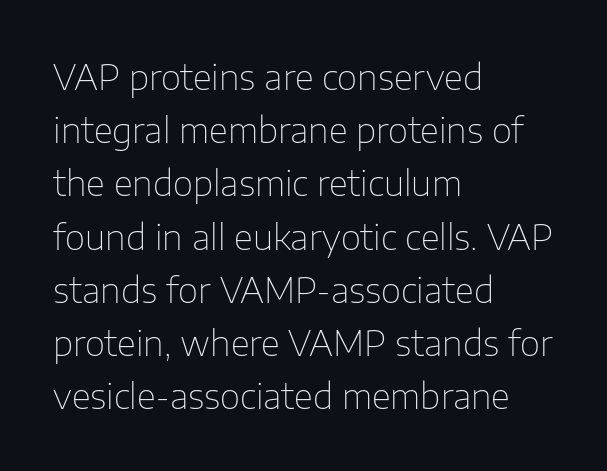
{"serif": "no", "italic": "no", "bold": "no", "weight": "thin", "width": "normal", "stroke_contrast": "low", "x_height": "medium", "monospaced": "no", "underline": "no", "align": "left", "line_spacing": "normal", "line_spacing_ratio": 1.52, "letter_spacing": "normal", "letter_spacing_em": 0.0, "glyph_px": 35}
